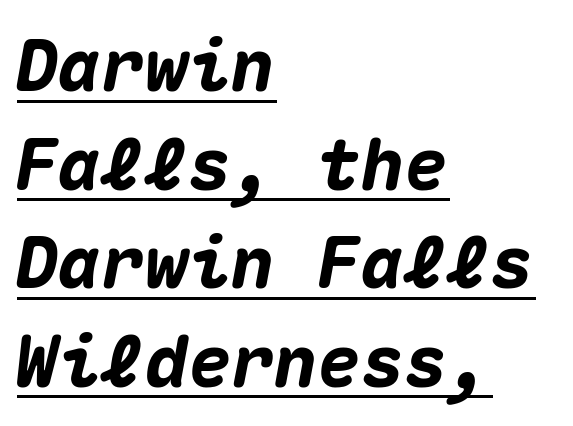
The type is set solid horizontally, with unmodified tracking. Looks like someone drew a line under every word here. The rendering applies a slant to the glyphs. A dark, heavy texture on the line: the type is bold. The lines are quadded left.
